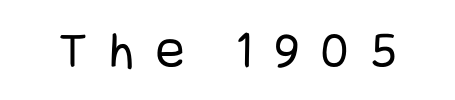
{"serif": "no", "italic": "no", "bold": "no", "weight": "regular", "width": "condensed", "stroke_contrast": "low", "x_height": "large", "underline": "no", "letter_spacing": "wide", "letter_spacing_em": 0.43, "glyph_px": 53}
